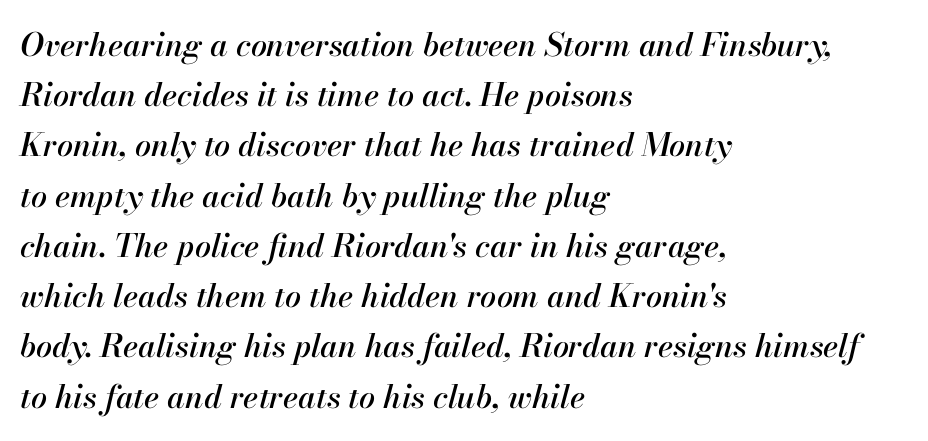
The glyphs are unaccompanied by any horizontal stroke below them. The text carries the slant typical of an italic or oblique font. Which margin do the lines hug? The left one — the right edge is uneven. This sample has the flowing, uneven cadence of proportional lettering. The passage shown has conventional tracking throughout.
